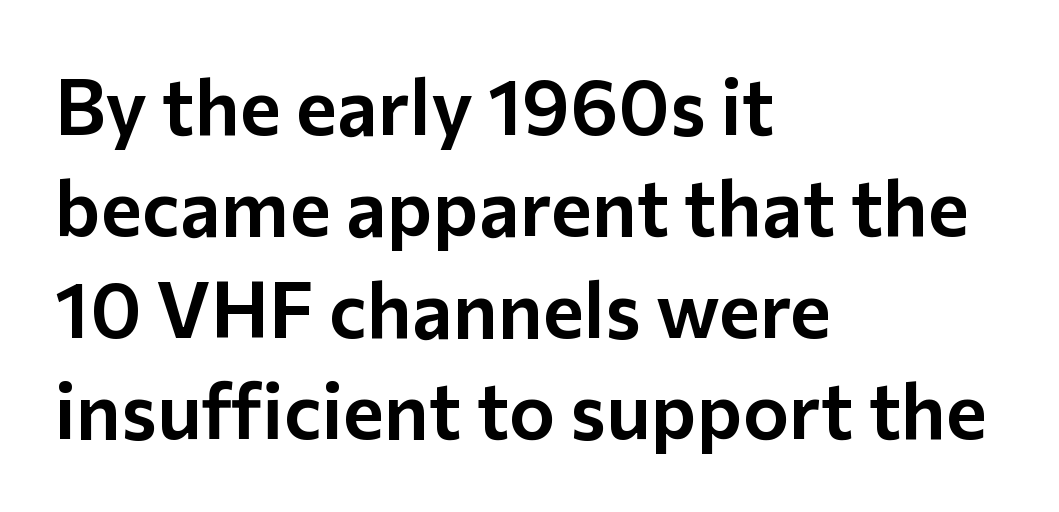
Q: Is the text italic (slanted)? A: No, it is upright.
Q: Is the typeface a serif or a sans-serif typeface? A: Sans-serif.
Q: Is the text underlined? A: No.
Q: How is the paragraph aligned? A: Left-aligned.
Q: Is the spacing between letters normal or unusually wide? A: Normal.
Q: Is the spacing between lines tight, normal or loose? A: Normal.
Q: Width (condensed, normal, or wide)? A: Normal.
Q: Stroke contrast? A: Low.
Q: x-height? A: Medium.
Q: Monospaced? A: No.
